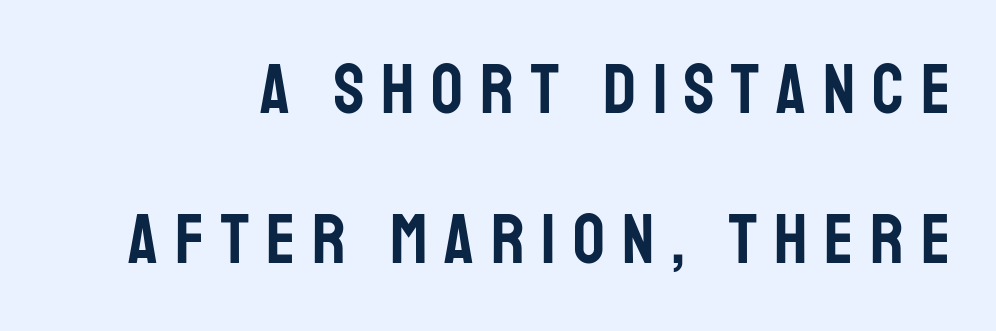
The string is rendered with underlining switched off. In terms of leading, this rendering errs on the spacious side. The letters stand upright; this is a roman face. A typesetter would call this heavily tracked-out type.
